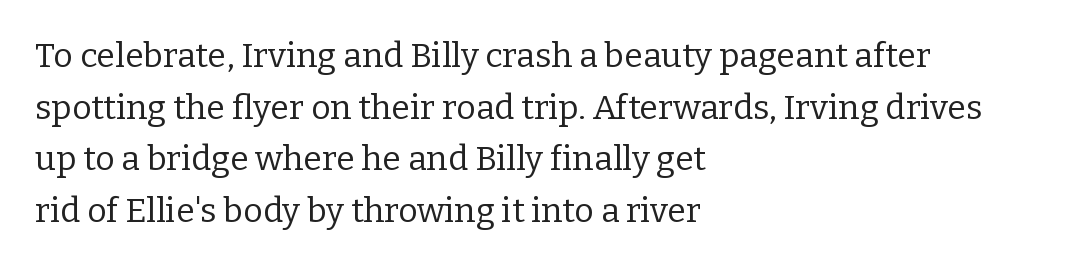
The foot of each line stays bare and open. Successive baselines arrive at the customary interval. In terms of letterspacing, this is plain default setting. No extra ink here — the face is not bold.
